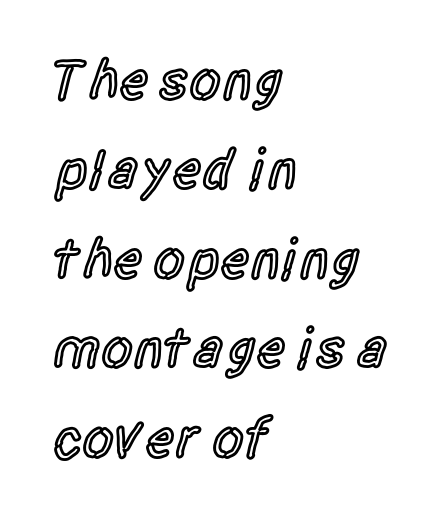
Q: Is the text bold? A: Semi-bold.
Q: Is the text italic (slanted)? A: Yes.
Q: Is the typeface a serif or a sans-serif typeface? A: Sans-serif.
Q: Is the text underlined? A: No.
Q: How is the paragraph aligned? A: Left-aligned.
Q: Is the spacing between letters normal or unusually wide? A: Normal.
Q: Is the spacing between lines tight, normal or loose? A: Normal.
Q: Width (condensed, normal, or wide)? A: Condensed.
Q: x-height? A: Large.
Q: Monospaced? A: No.
